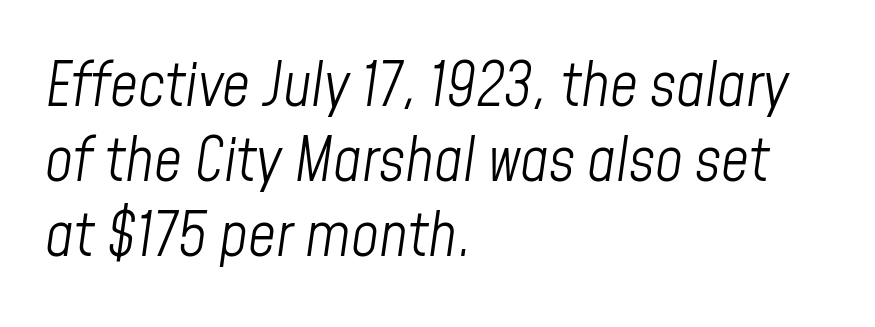
{"italic": "yes", "lean": "right", "slant_degrees": 8, "bold": "no", "weight": "light", "width": "condensed", "stroke_contrast": "low", "x_height": "medium", "monospaced": "no", "underline": "no", "align": "left", "line_spacing_ratio": 1.23, "letter_spacing": "normal", "letter_spacing_em": 0.0, "glyph_px": 61}
